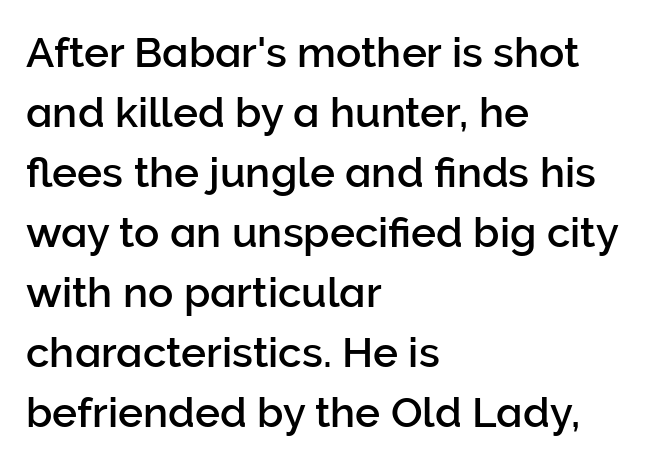
{"serif": "no", "italic": "no", "width": "normal", "stroke_contrast": "low", "x_height": "medium", "monospaced": "no", "underline": "no", "align": "left", "line_spacing": "normal", "line_spacing_ratio": 1.43, "letter_spacing": "normal", "letter_spacing_em": 0.0, "glyph_px": 42}
